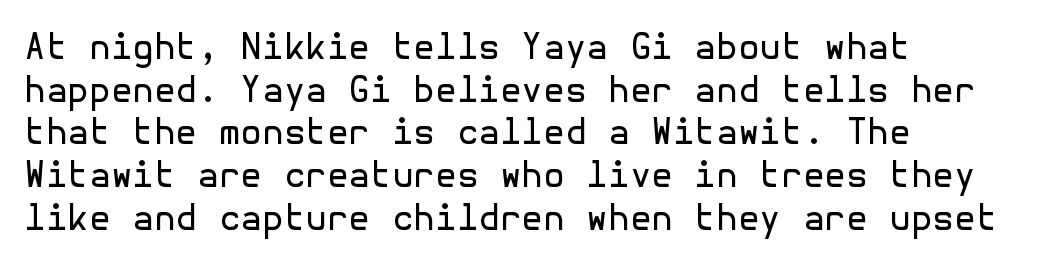
Q: Is the text bold? A: No.
Q: Is the text italic (slanted)? A: No, it is upright.
Q: Is the typeface a serif or a sans-serif typeface? A: Sans-serif.
Q: Is the text underlined? A: No.
Q: How is the paragraph aligned? A: Left-aligned.
Q: Is the spacing between letters normal or unusually wide? A: Normal.
Q: Width (condensed, normal, or wide)? A: Normal.
Q: x-height? A: Medium.
